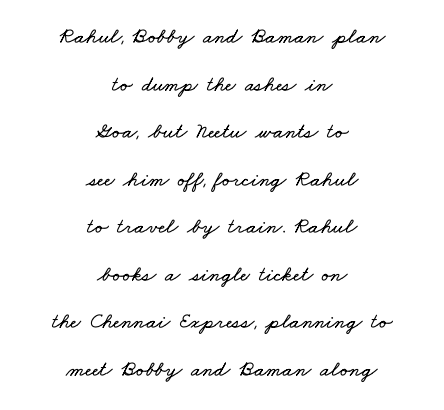
{"underline": "no", "align": "center", "line_spacing": "loose", "line_spacing_ratio": 2.16, "letter_spacing": "normal", "letter_spacing_em": 0.0, "glyph_px": 22}
